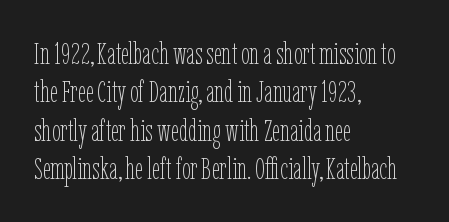
If you drew a ruler down the left edge, every line would touch it. These lines keep a tight, regular rhythm from letter to letter. Only glyphs here, with clear space below each row. Is the type heavy? It reads as light-to-regular instead. The letters stand upright; this is a roman face. A typesetter would call this proportional, since set widths differ per character.
